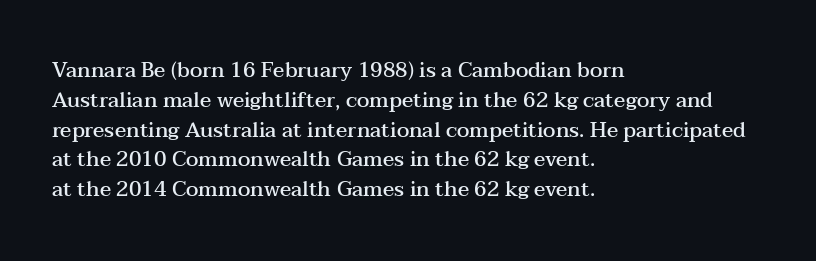
{"italic": "no", "bold": "semi", "underline": "no", "align": "left", "line_spacing": "normal", "line_spacing_ratio": 1.42, "letter_spacing": "normal", "letter_spacing_em": 0.0, "glyph_px": 21}
